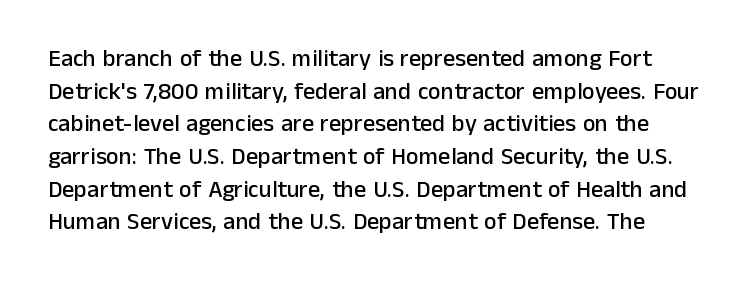
Any mark beneath the type? The region is blank. The letters stand straight up with perfectly vertical stems. Interline gaps are of average width in this sample. No extra tracking has been applied to these lines.
